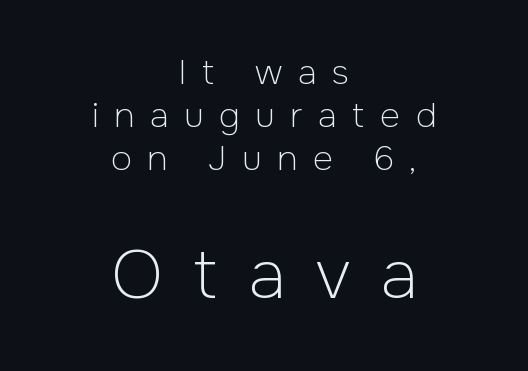
The image shows 67 px light sans-serif type, upright; set centered, normal line spacing (1.26x), unusually wide letter spacing (+0.46 em), not underlined; the second (bottom) block is 1.97x larger; low stroke contrast and a medium x-height.
